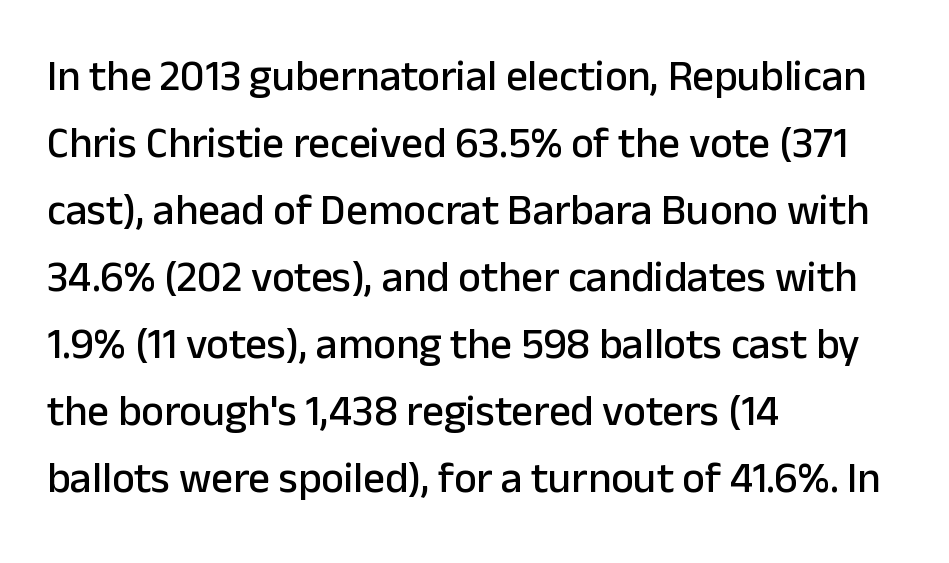
Q: Is the text italic (slanted)? A: No, it is upright.
Q: Is the typeface a serif or a sans-serif typeface? A: Sans-serif.
Q: Is the text underlined? A: No.
Q: How is the paragraph aligned? A: Left-aligned.
Q: Is the spacing between letters normal or unusually wide? A: Normal.
Q: Is the spacing between lines tight, normal or loose? A: Normal.
Q: Width (condensed, normal, or wide)? A: Normal.
Q: Stroke contrast? A: Low.
Q: x-height? A: Medium.
Q: Monospaced? A: No.
